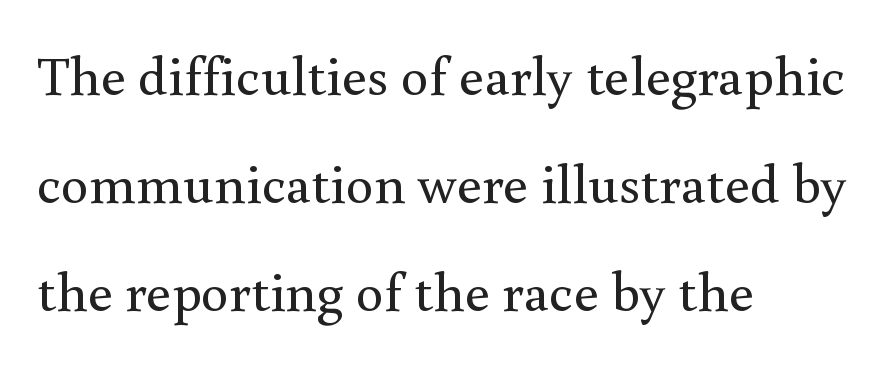
The image shows 56 px regular-weight serif type, upright; set left-aligned, loose line spacing (1.93x), normal letter spacing, not underlined; a small x-height.
